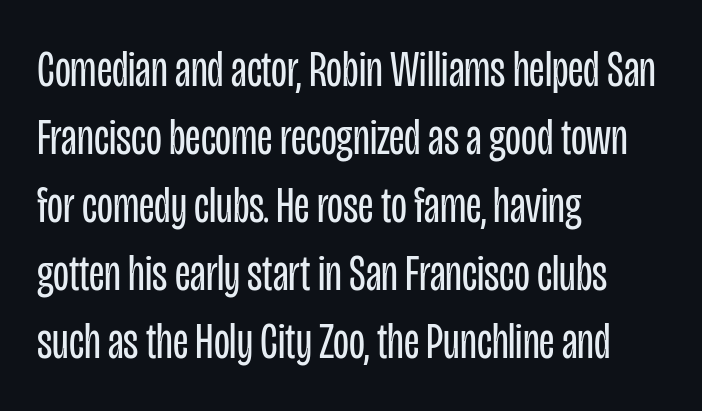
This sample is left-justified, so line endings fall wherever the words run out. No heavy texture on the line: the type isn't bold. Each letter keeps its own natural width here, so spacing adapts to shape. The rendering uses a moderate line-height, typical for paragraphs. Honestly, the letter spacing is just normal — you wouldn't notice it. Serifs: no, the terminals of the letterforms are clean.
